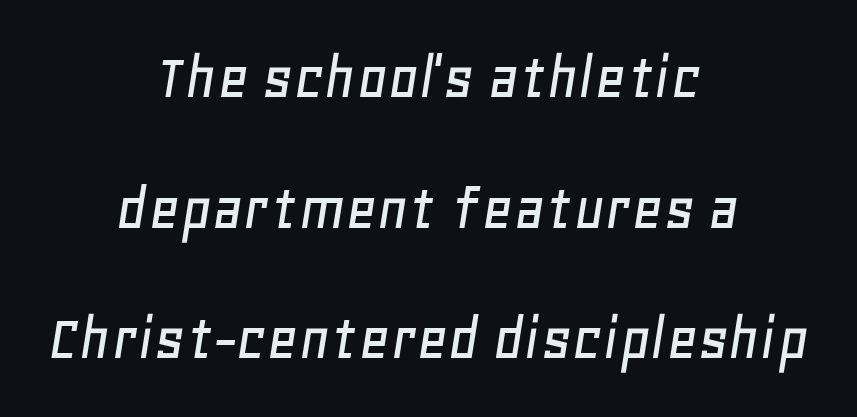
The image shows 67 px text type, italic (leaning right); set centered, loose line spacing (1.95x), normal letter spacing, not underlined; low stroke contrast and a large x-height.
